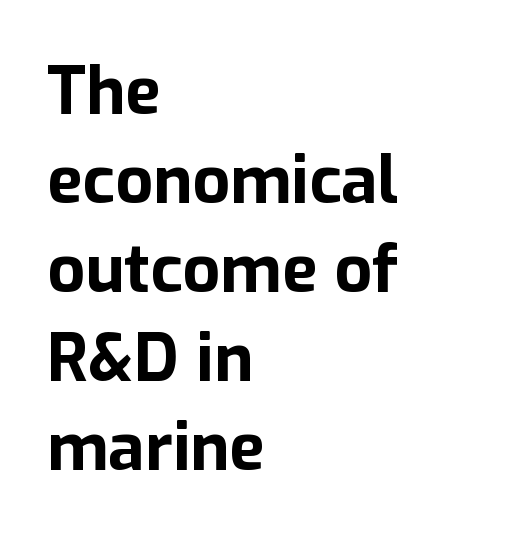
Q: Is the text bold? A: Yes.
Q: Is the text italic (slanted)? A: No, it is upright.
Q: Is the typeface a serif or a sans-serif typeface? A: Sans-serif.
Q: Is the text underlined? A: No.
Q: How is the paragraph aligned? A: Left-aligned.
Q: Is the spacing between letters normal or unusually wide? A: Normal.
Q: Is the spacing between lines tight, normal or loose? A: Normal.
Q: Width (condensed, normal, or wide)? A: Normal.
Q: Stroke contrast? A: Low.
Q: x-height? A: Medium.
Q: Monospaced? A: No.
